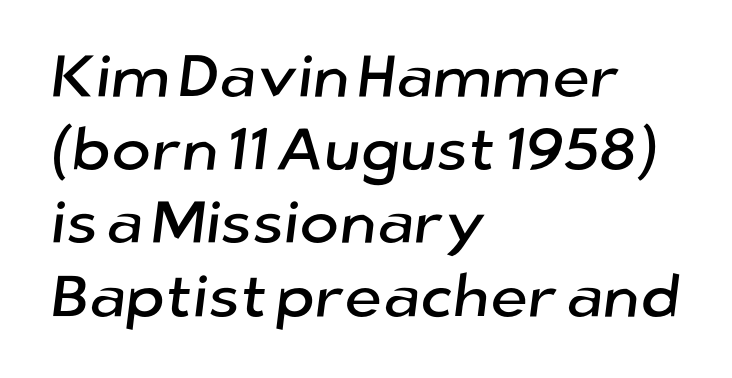
Q: Is the typeface a serif or a sans-serif typeface? A: Sans-serif.
Q: Is the text underlined? A: No.
Q: How is the paragraph aligned? A: Left-aligned.
Q: Is the spacing between letters normal or unusually wide? A: Normal.
Q: Width (condensed, normal, or wide)? A: Normal.
Q: Stroke contrast? A: Low.
Q: x-height? A: Medium.
Q: Monospaced? A: No.
